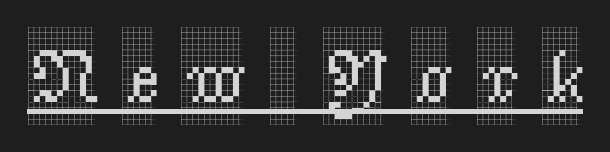
The image shows 75 px condensed serif type, upright; set unusually wide letter spacing (+0.33 em), underlined; a large x-height.
